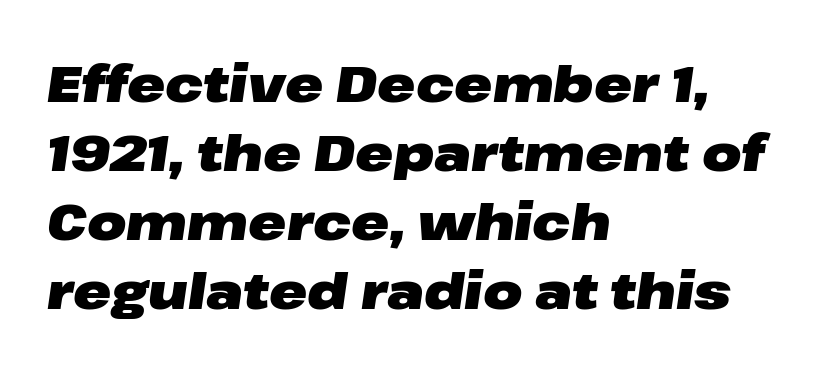
The image shows 51 px heavy, wide type, italic (leaning right); set left-aligned, normal line spacing (1.35x), normal letter spacing, not underlined; low stroke contrast and a medium x-height.
